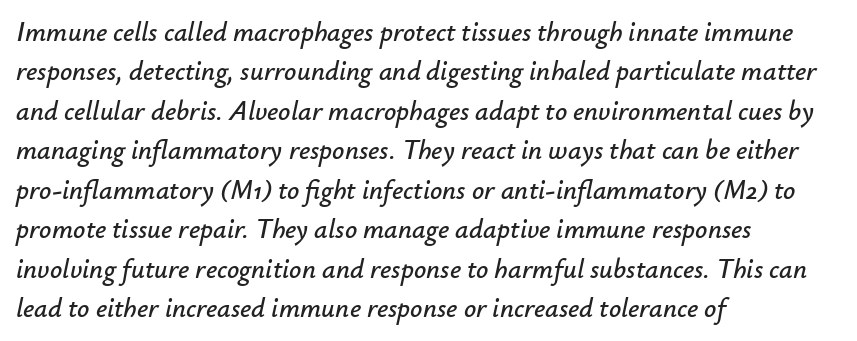
Any mark beneath the type? The region is blank. Italic: yes, the glyphs are oblique. The rendering anchors every line to the left-hand side. There is no visible air inserted between adjacent glyphs.
